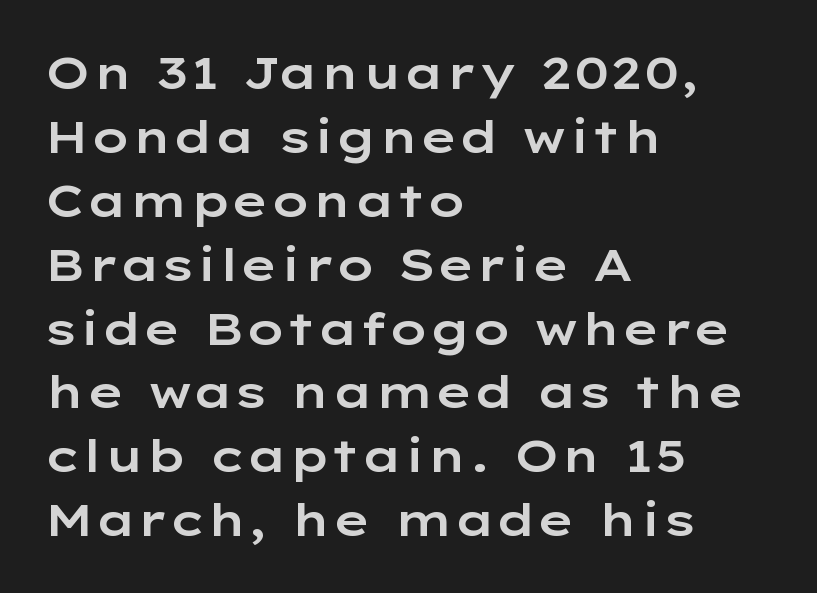
{"serif": "no", "italic": "no", "width": "wide", "stroke_contrast": "low", "x_height": "medium", "monospaced": "no", "underline": "no", "align": "left", "line_spacing": "normal", "line_spacing_ratio": 1.42, "letter_spacing": "normal", "letter_spacing_em": 0.0, "glyph_px": 45}
